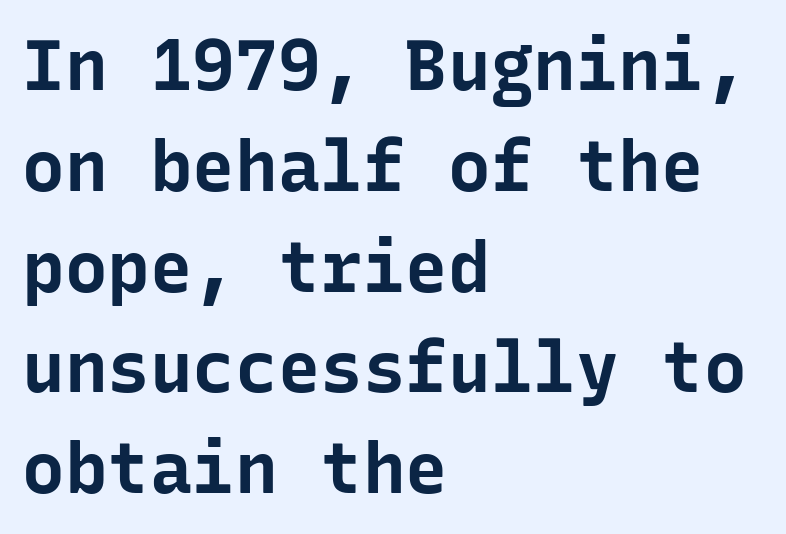
Q: Is the text bold? A: Yes.
Q: Is the text italic (slanted)? A: No, it is upright.
Q: Is the typeface a serif or a sans-serif typeface? A: Sans-serif.
Q: Is the text underlined? A: No.
Q: How is the paragraph aligned? A: Left-aligned.
Q: Is the spacing between letters normal or unusually wide? A: Normal.
Q: Is the spacing between lines tight, normal or loose? A: Normal.
Q: Width (condensed, normal, or wide)? A: Normal.
Q: Stroke contrast? A: Low.
Q: x-height? A: Medium.
Q: Monospaced? A: Yes.
